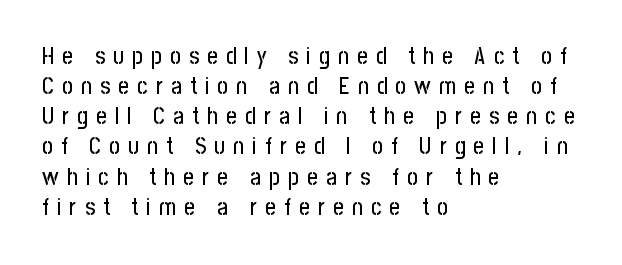
Q: Is the text italic (slanted)? A: No, it is upright.
Q: Is the text underlined? A: No.
Q: How is the paragraph aligned? A: Left-aligned.
Q: Is the spacing between letters normal or unusually wide? A: Unusually wide.
Q: Is the spacing between lines tight, normal or loose? A: Normal.
